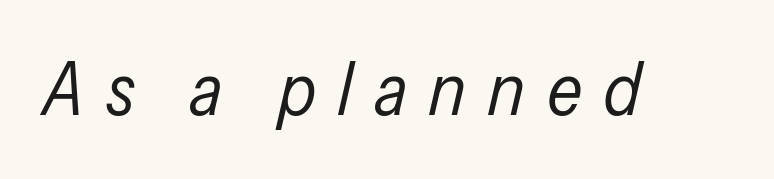
{"italic": "yes", "lean": "right", "slant_degrees": 13, "bold": "no", "weight": "regular", "width": "condensed", "stroke_contrast": "low", "x_height": "medium", "monospaced": "no", "underline": "no", "letter_spacing": "wide", "letter_spacing_em": 0.28, "glyph_px": 74}
